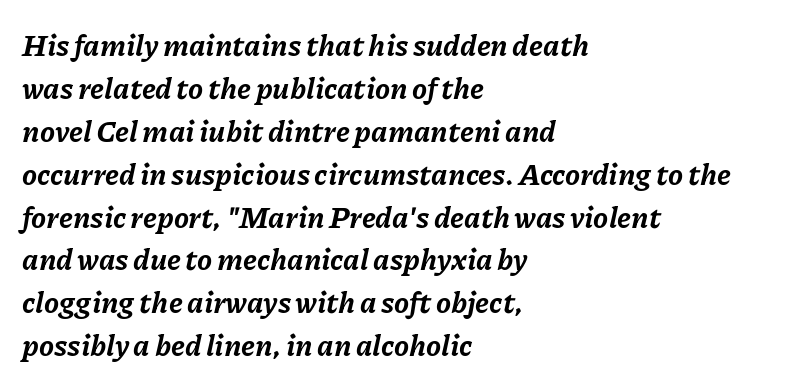
The image shows 30 px bold type, italic (leaning right); set left-aligned, normal line spacing (1.43x), normal letter spacing, not underlined; low stroke contrast and a medium x-height.
